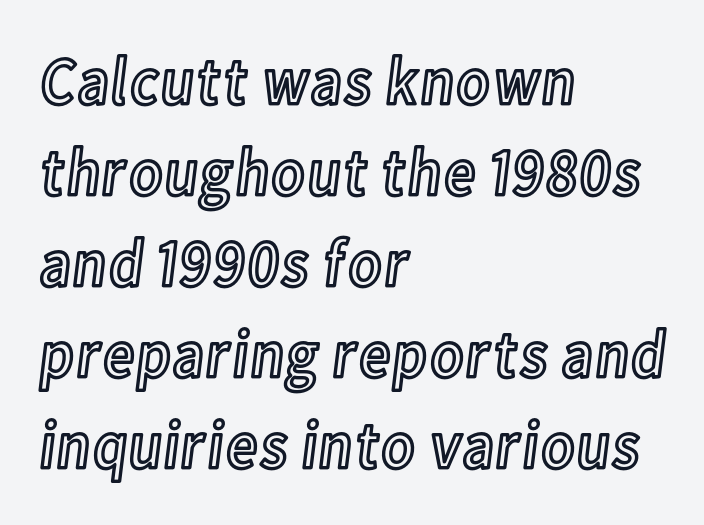
The image shows 68 px condensed type; set left-aligned, normal line spacing (1.34x), normal letter spacing, not underlined; a medium x-height.
